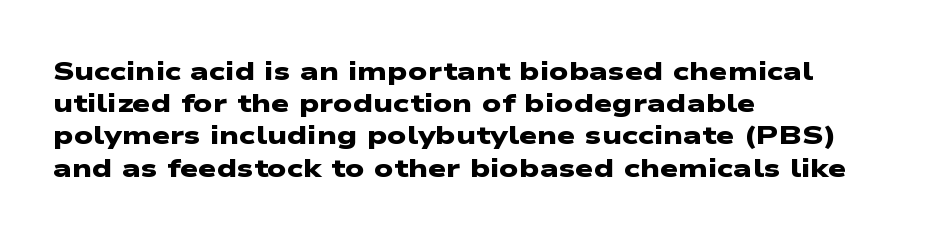
Short and long lines alike share a common starting point at left. Is the type bold? Yes — the strokes are clearly thick and heavy. The type is set solid horizontally, with unmodified tracking. Check the space under the baseline: it is left empty.
